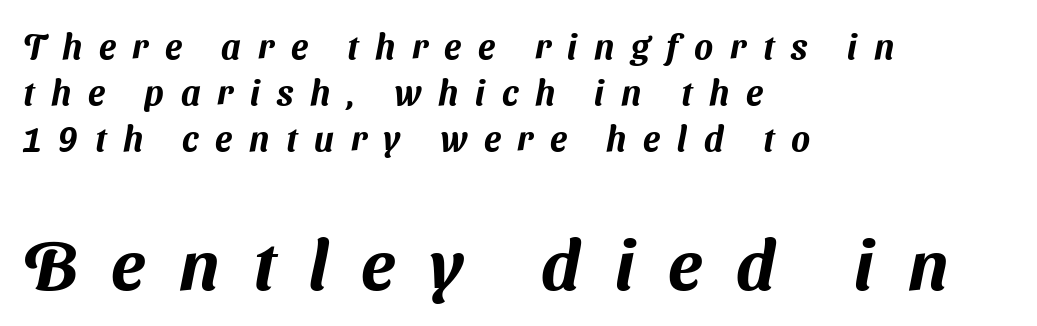
The image shows 70 px sans-serif type; set left-aligned, normal line spacing (1.32x), unusually wide letter spacing (+0.48 em), not underlined; the second (bottom) block is 2.0x larger; medium stroke contrast and a medium x-height.
